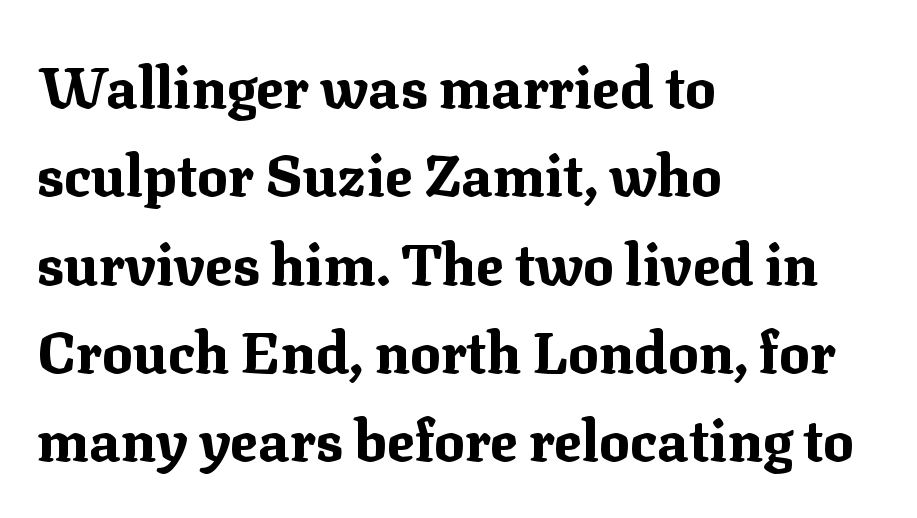
What kind of face is this? One with serifs. The lettering stays uniformly vertical, giving the passage a roman look. Between one letter and the next there's only the usual sliver of space. Horizontal alignment here is leftward, the default for most running prose.
